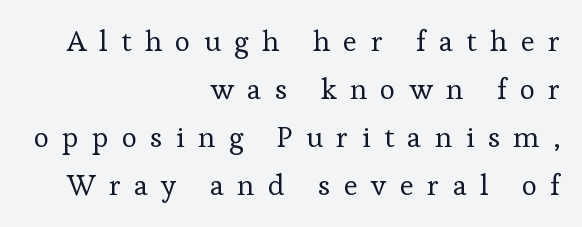
The image shows 29 px regular-weight serif type, upright; set right-aligned, normal line spacing (1.66x), unusually wide letter spacing (+0.46 em), not underlined; low stroke contrast and a medium x-height.
